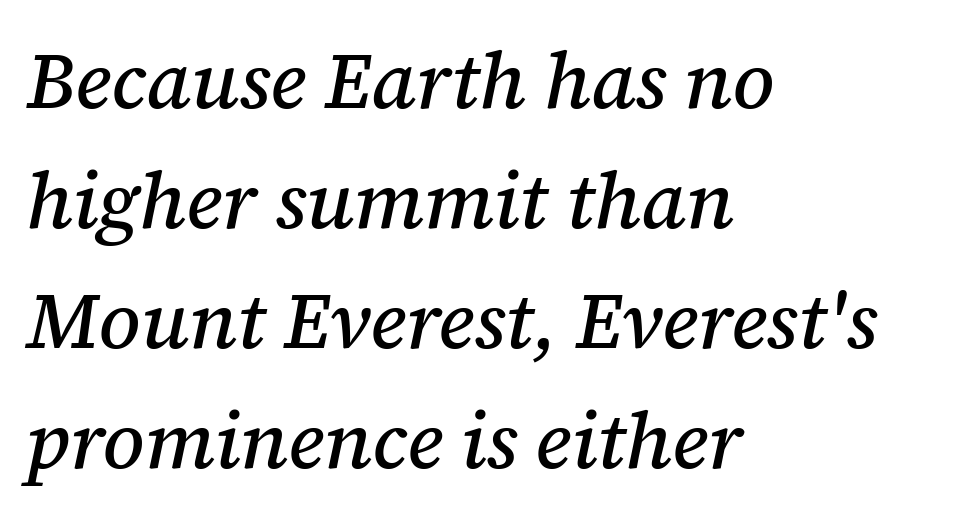
{"serif": "yes", "italic": "yes", "lean": "right", "slant_degrees": 12, "width": "normal", "stroke_contrast": "medium", "x_height": "medium", "monospaced": "no", "underline": "no", "align": "left", "line_spacing": "normal", "line_spacing_ratio": 1.52, "letter_spacing": "normal", "letter_spacing_em": 0.0, "glyph_px": 79}
